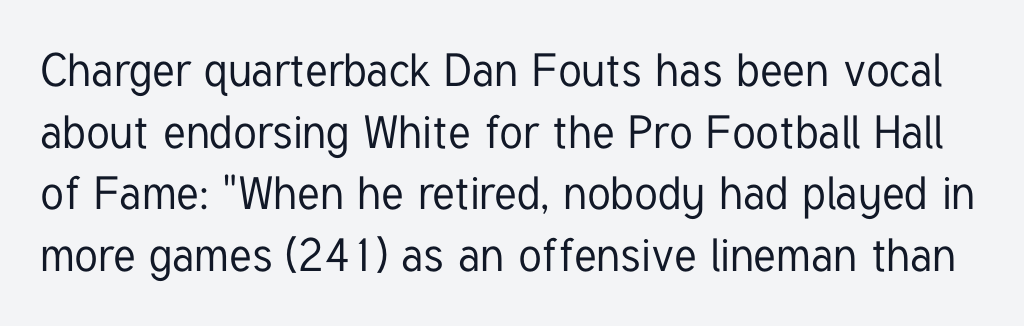
Q: Is the text italic (slanted)? A: No, it is upright.
Q: Is the typeface a serif or a sans-serif typeface? A: Sans-serif.
Q: Is the text underlined? A: No.
Q: Is the spacing between letters normal or unusually wide? A: Normal.
Q: Is the spacing between lines tight, normal or loose? A: Normal.
Q: Width (condensed, normal, or wide)? A: Condensed.
Q: Stroke contrast? A: Low.
Q: x-height? A: Medium.
Q: Monospaced? A: No.
